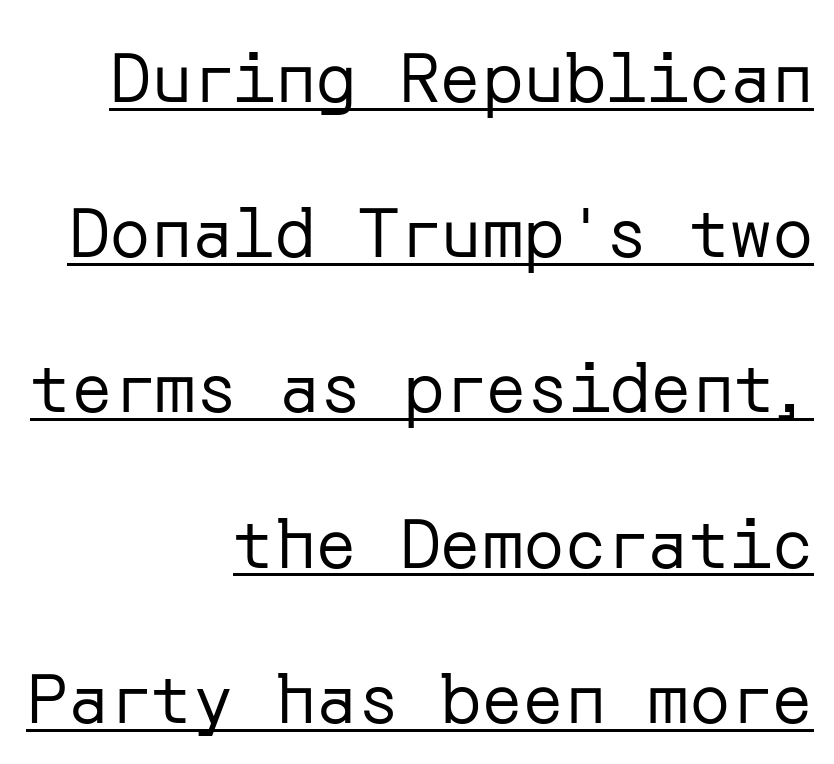
{"serif": "no", "italic": "no", "bold": "no", "weight": "regular", "width": "normal", "stroke_contrast": "low", "x_height": "medium", "underline": "yes", "align": "right", "line_spacing": "loose", "line_spacing_ratio": 2.25, "letter_spacing": "normal", "letter_spacing_em": 0.0, "glyph_px": 69}
